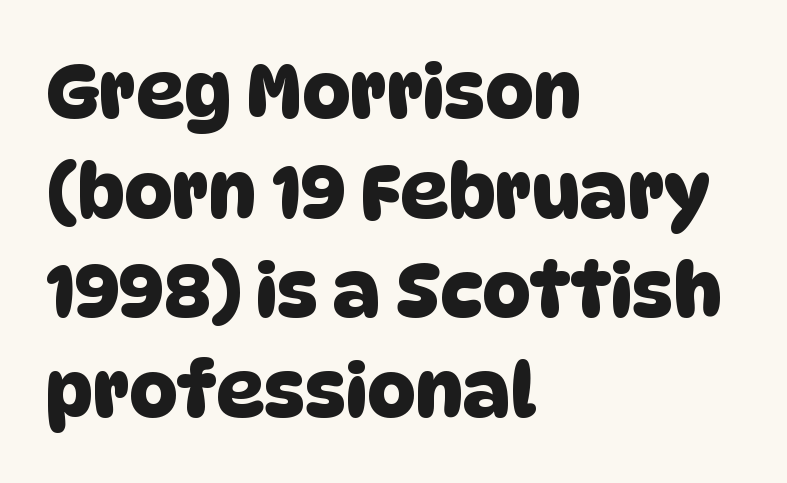
The image shows 75 px sans-serif type; set left-aligned, normal line spacing (1.33x), normal letter spacing, not underlined; low stroke contrast and a large x-height.
